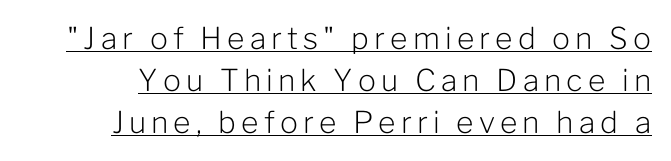
{"serif": "no", "italic": "no", "bold": "no", "weight": "light", "width": "normal", "stroke_contrast": "low", "x_height": "medium", "monospaced": "no", "underline": "yes", "line_spacing": "normal", "line_spacing_ratio": 1.4, "glyph_px": 30}
